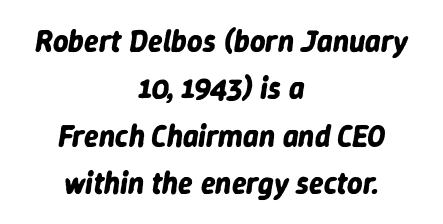
Q: Is the text bold? A: Yes.
Q: Is the text italic (slanted)? A: Yes, it leans right by about 9 degrees.
Q: Is the text underlined? A: No.
Q: How is the paragraph aligned? A: Centered.
Q: Is the spacing between letters normal or unusually wide? A: Normal.
Q: Is the spacing between lines tight, normal or loose? A: Normal.
Q: Width (condensed, normal, or wide)? A: Normal.
Q: Stroke contrast? A: Low.
Q: x-height? A: Medium.
Q: Monospaced? A: No.
